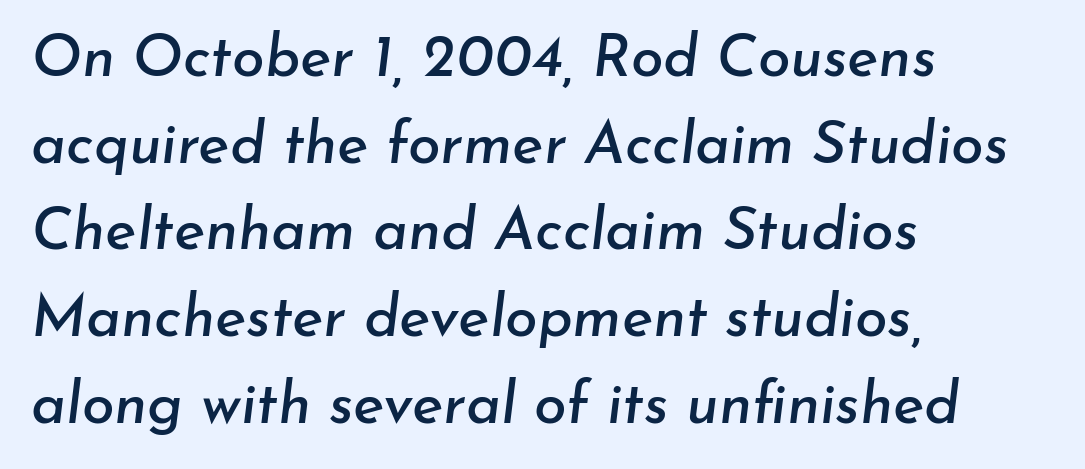
{"italic": "yes", "lean": "right", "slant_degrees": 7, "width": "normal", "stroke_contrast": "low", "x_height": "small", "monospaced": "no", "underline": "no", "align": "left", "line_spacing": "normal", "line_spacing_ratio": 1.47, "letter_spacing": "normal", "letter_spacing_em": 0.0, "glyph_px": 59}
